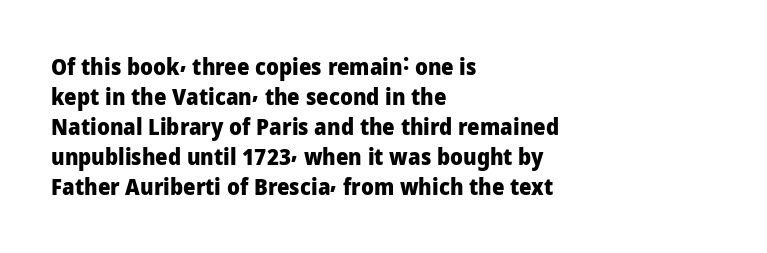
Q: Is the text bold? A: Yes.
Q: Is the text italic (slanted)? A: No, it is upright.
Q: Is the text underlined? A: No.
Q: How is the paragraph aligned? A: Left-aligned.
Q: Is the spacing between letters normal or unusually wide? A: Normal.
Q: Is the spacing between lines tight, normal or loose? A: Normal.
